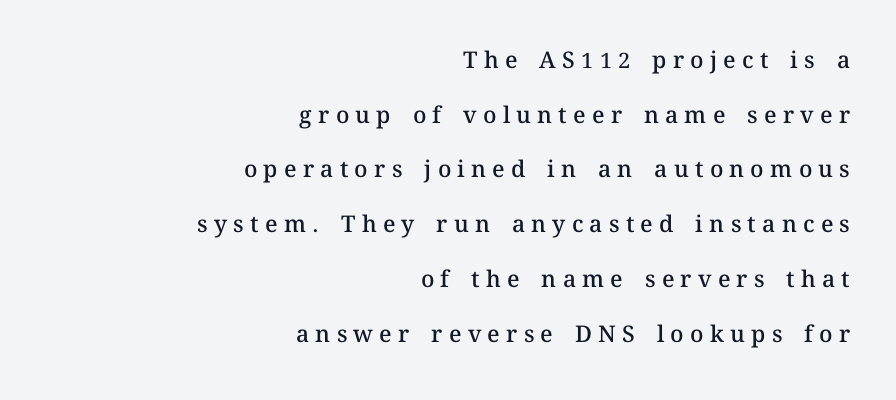
{"italic": "no", "bold": "semi", "underline": "no", "align": "right", "line_spacing": "loose", "line_spacing_ratio": 2.38, "letter_spacing": "wide", "letter_spacing_em": 0.27, "glyph_px": 23}
